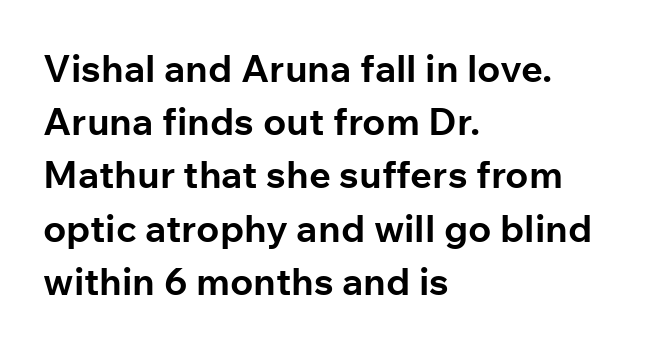
The image shows 38 px bold sans-serif type, upright; set left-aligned, normal line spacing (1.4x), normal letter spacing, not underlined; low stroke contrast and a medium x-height.
